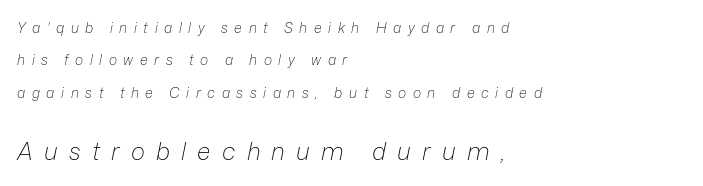
Q: Is the text bold? A: No.
Q: Is the text italic (slanted)? A: Yes, it leans right by about 12 degrees.
Q: Is the text underlined? A: No.
Q: How is the paragraph aligned? A: Left-aligned.
Q: Is the spacing between letters normal or unusually wide? A: Unusually wide.
Q: Is the spacing between lines tight, normal or loose? A: Loose.
Q: Which block of text is set in a larger size, the first (top) or the second (bottom)? A: The second (bottom) one.
